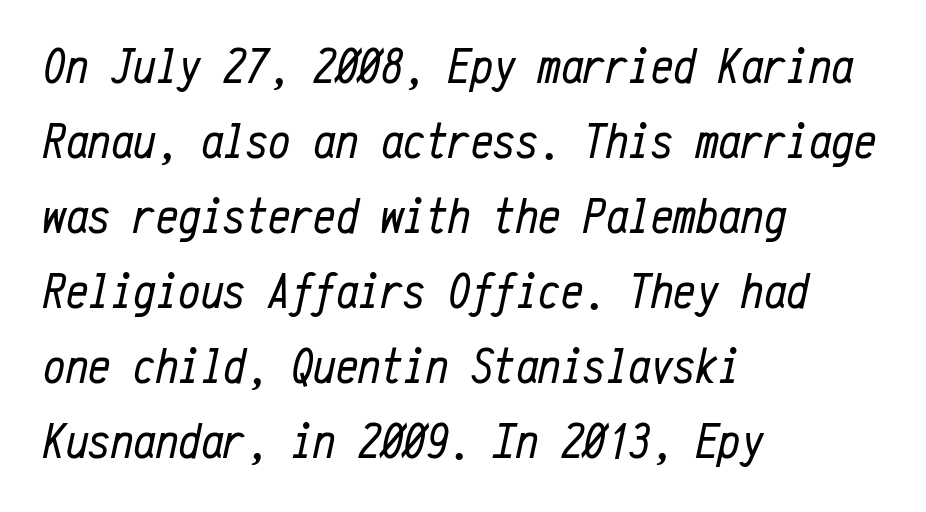
The image shows 50 px regular-weight, condensed type, italic (leaning right), monospaced; set left-aligned, normal line spacing (1.5x), normal letter spacing, not underlined; low stroke contrast and a medium x-height.
